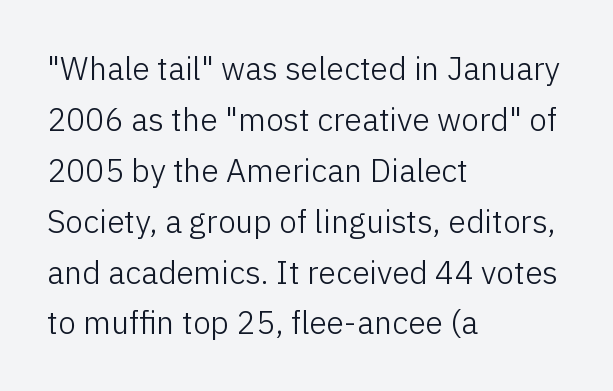
{"serif": "no", "italic": "no", "bold": "no", "weight": "light", "width": "normal", "stroke_contrast": "low", "x_height": "medium", "monospaced": "no", "underline": "no", "align": "left", "line_spacing": "normal", "line_spacing_ratio": 1.59, "letter_spacing": "normal", "letter_spacing_em": 0.0, "glyph_px": 32}
